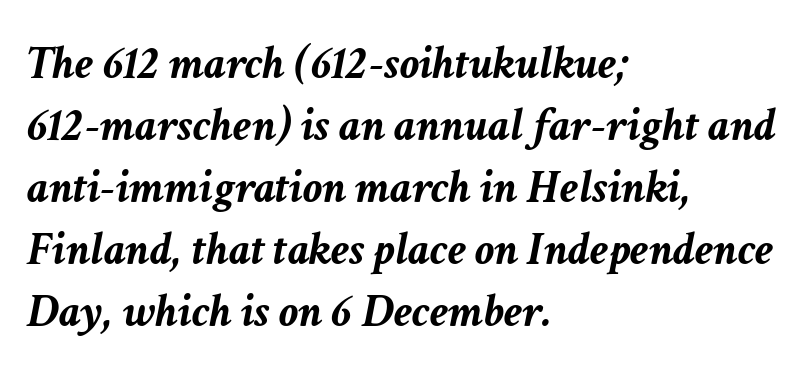
{"italic": "yes", "lean": "right", "slant_degrees": 11, "bold": "yes", "weight": "semibold", "width": "normal", "stroke_contrast": "low", "x_height": "medium", "monospaced": "no", "underline": "no", "align": "left", "line_spacing": "normal", "line_spacing_ratio": 1.29, "letter_spacing": "normal", "letter_spacing_em": 0.0, "glyph_px": 48}
